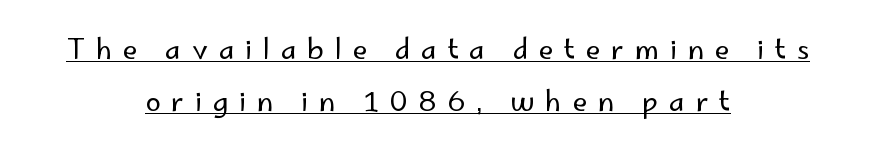
{"italic": "no", "bold": "no", "underline": "yes", "align": "center", "line_spacing": "loose", "line_spacing_ratio": 1.93, "letter_spacing": "wide", "letter_spacing_em": 0.4, "glyph_px": 27}
